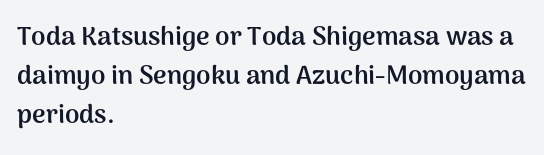
Q: Is the text bold? A: Yes.
Q: Is the text italic (slanted)? A: No, it is upright.
Q: Is the text underlined? A: No.
Q: How is the paragraph aligned? A: Left-aligned.
Q: Is the spacing between letters normal or unusually wide? A: Normal.
Q: Is the spacing between lines tight, normal or loose? A: Normal.
